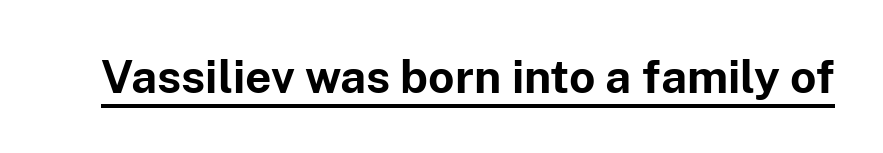
{"serif": "no", "italic": "no", "bold": "yes", "weight": "bold", "width": "normal", "stroke_contrast": "low", "x_height": "medium", "monospaced": "no", "underline": "yes", "letter_spacing": "normal", "letter_spacing_em": 0.0, "glyph_px": 46}
